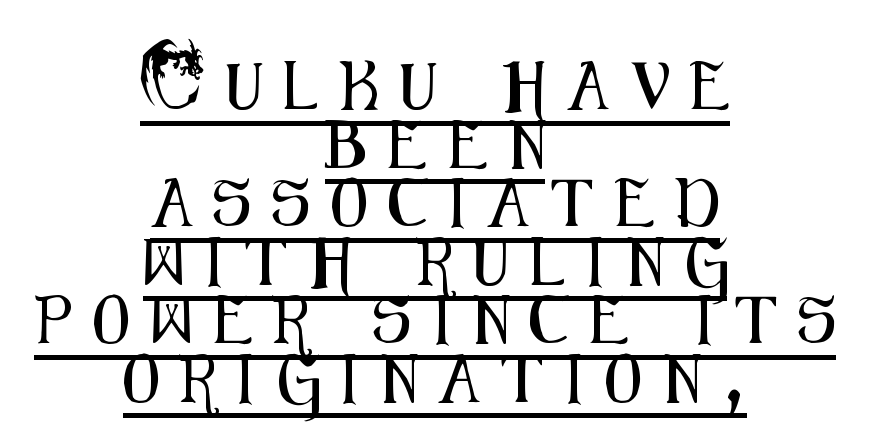
The image shows 48 px condensed sans-serif type, upright; set centered, line spacing 1.22x, unusually wide letter spacing (+0.45 em), underlined; medium stroke contrast and a small x-height.
